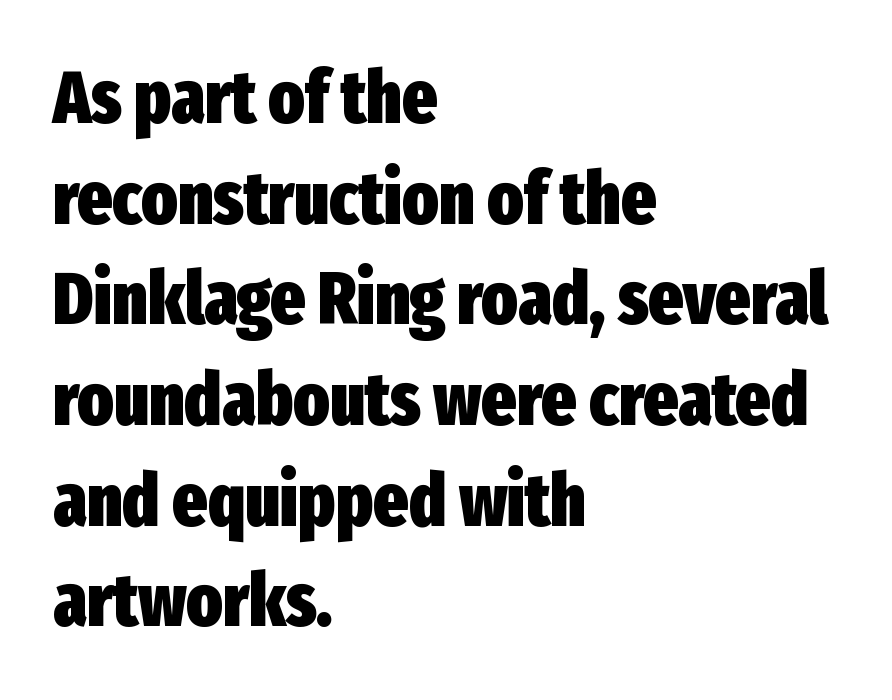
{"serif": "no", "italic": "no", "bold": "yes", "weight": "heavy", "width": "condensed", "stroke_contrast": "low", "x_height": "medium", "monospaced": "no", "underline": "no", "align": "left", "line_spacing": "normal", "line_spacing_ratio": 1.36, "letter_spacing": "normal", "letter_spacing_em": 0.0, "glyph_px": 74}
